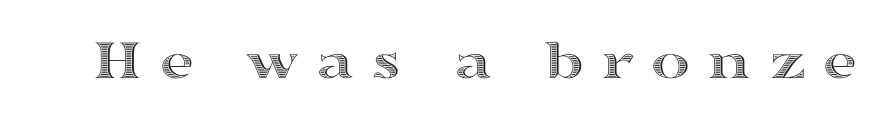
Tracking value appears strongly positive — letters spread wide. Do the characters align in a grid? No, the font is proportional. Check the space under the baseline: it is left empty. Is there any slant? The stems are plumb.
